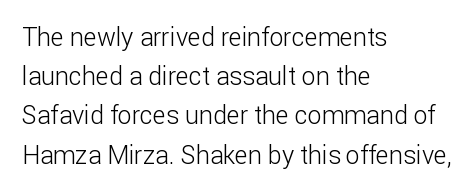
Is this a heavy cut? Hardly; it is regular or lighter. In CSS terms this would be text-align: left. Words appear dense and cohesive because spacing is normal. The gap between lines stays unmarked. Reading down the column, the eye jumps a familiar distance to each next line. This is roman type, the default non-slanted kind.
